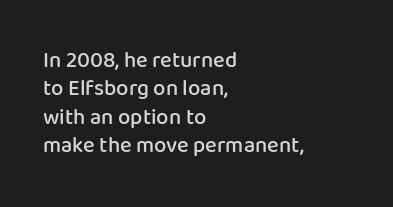
{"italic": "no", "bold": "semi", "underline": "no", "align": "left", "line_spacing": "normal", "line_spacing_ratio": 1.29, "letter_spacing": "normal", "letter_spacing_em": 0.0, "glyph_px": 22}
